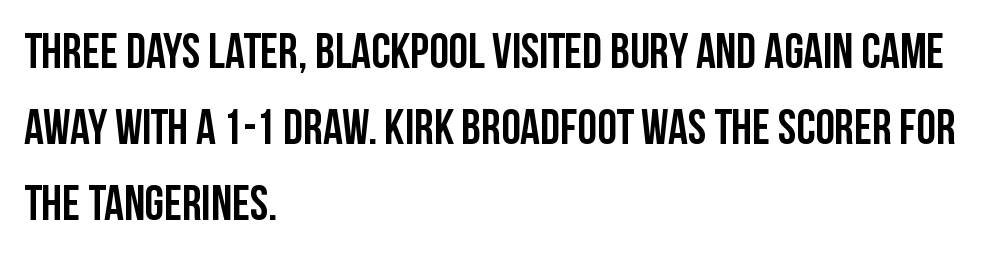
Summary of weight: heavy, a full bold. The face used here is proportionally spaced, like ordinary book or web type. In CSS terms this would be text-align: left. The letters carry no serifs — their stems end cleanly without finishing strokes.
